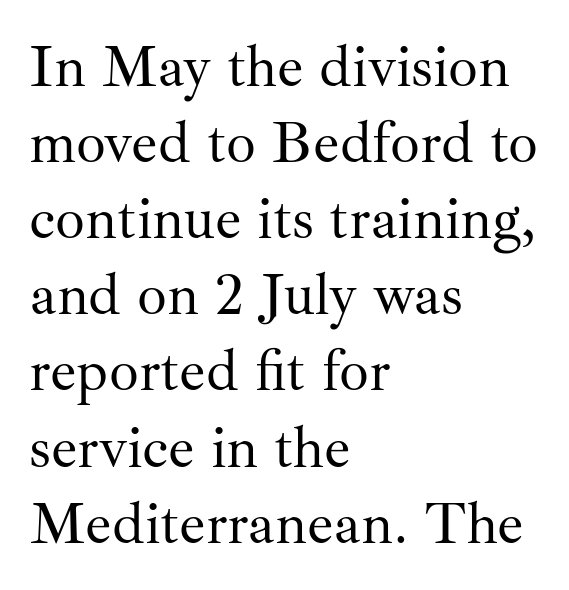
Q: Is the text bold? A: No.
Q: Is the text italic (slanted)? A: No, it is upright.
Q: Is the typeface a serif or a sans-serif typeface? A: Serif.
Q: Is the text underlined? A: No.
Q: How is the paragraph aligned? A: Left-aligned.
Q: Is the spacing between letters normal or unusually wide? A: Normal.
Q: Is the spacing between lines tight, normal or loose? A: Normal.
Q: Width (condensed, normal, or wide)? A: Normal.
Q: Stroke contrast? A: Medium.
Q: x-height? A: Small.
Q: Monospaced? A: No.
